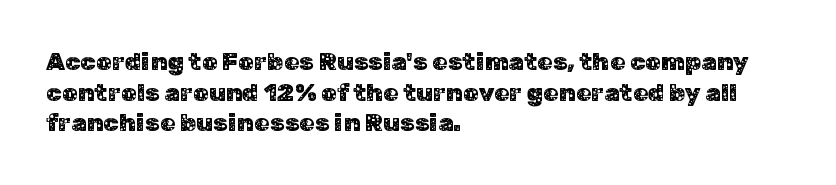
The image shows 25 px text type, upright; set left-aligned, line spacing 1.23x, normal letter spacing, not underlined.
